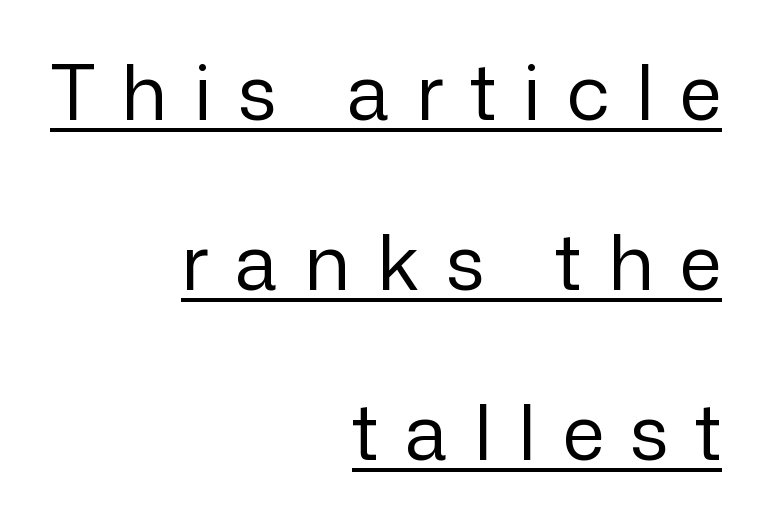
Notice how the stems are strictly vertical — no italics here. Check where the strokes stop: nothing finishes them off — pure sans. The vertical gap from one line to the next is large. Varying glyph widths throughout — classic text-font behaviour.
